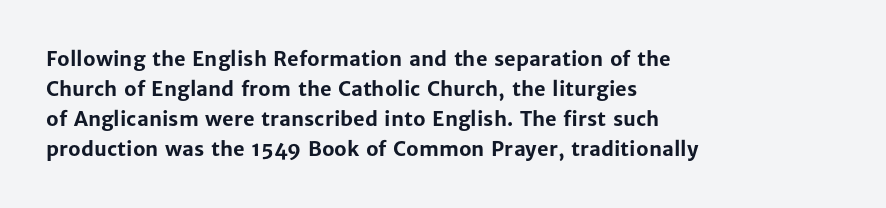
{"italic": "no", "bold": "yes", "underline": "no", "align": "left", "line_spacing": "normal", "line_spacing_ratio": 1.5, "letter_spacing": "normal", "letter_spacing_em": 0.0, "glyph_px": 20}
